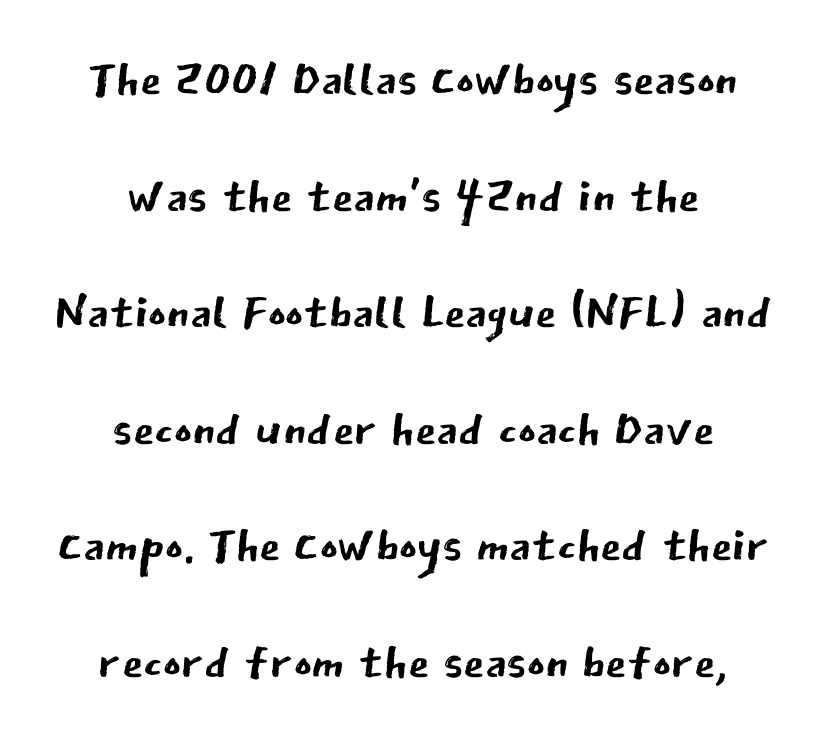
The image shows 69 px regular-weight sans-serif type, upright; set centered, normal line spacing (1.69x), normal letter spacing, not underlined; low stroke contrast and a medium x-height.
